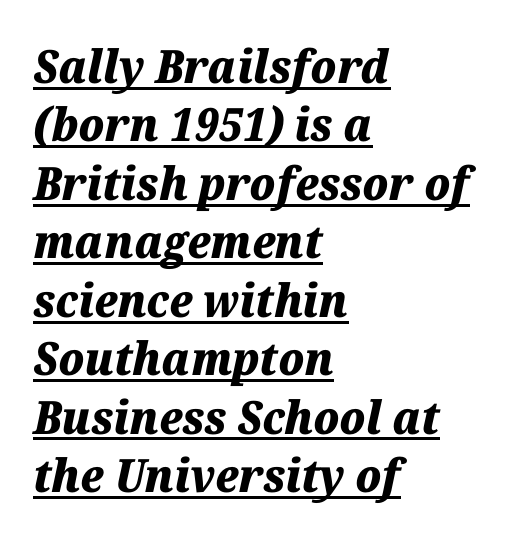
The image shows 46 px heavy type, italic (leaning right); set left-aligned, normal line spacing (1.27x), normal letter spacing, underlined; medium stroke contrast and a medium x-height.
